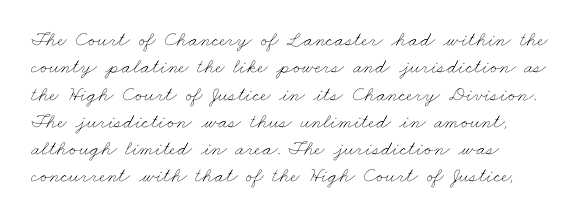
{"bold": "no", "underline": "no", "align": "left", "line_spacing": "normal", "line_spacing_ratio": 1.3, "letter_spacing": "normal", "letter_spacing_em": 0.0, "glyph_px": 21}
